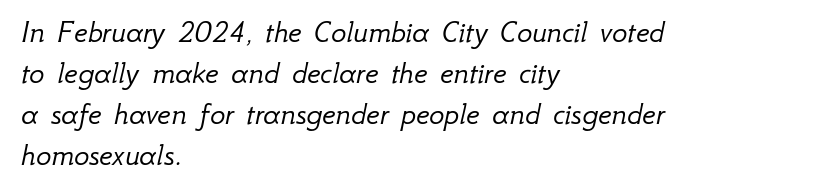
Q: Is the text bold? A: No.
Q: Is the text italic (slanted)? A: Yes, it leans right by about 12 degrees.
Q: Is the text underlined? A: No.
Q: How is the paragraph aligned? A: Left-aligned.
Q: Is the spacing between letters normal or unusually wide? A: Normal.
Q: Is the spacing between lines tight, normal or loose? A: Normal.
Q: Width (condensed, normal, or wide)? A: Normal.
Q: Stroke contrast? A: Low.
Q: x-height? A: Small.
Q: Monospaced? A: No.
